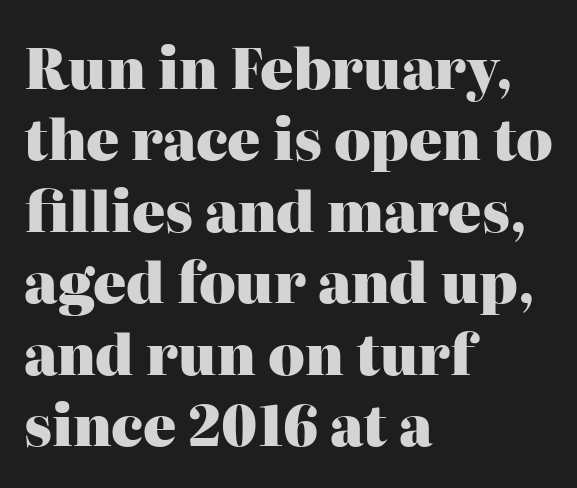
The image shows 55 px heavy serif type, upright; set left-aligned, normal line spacing (1.3x), normal letter spacing, not underlined; high stroke contrast and a medium x-height.
